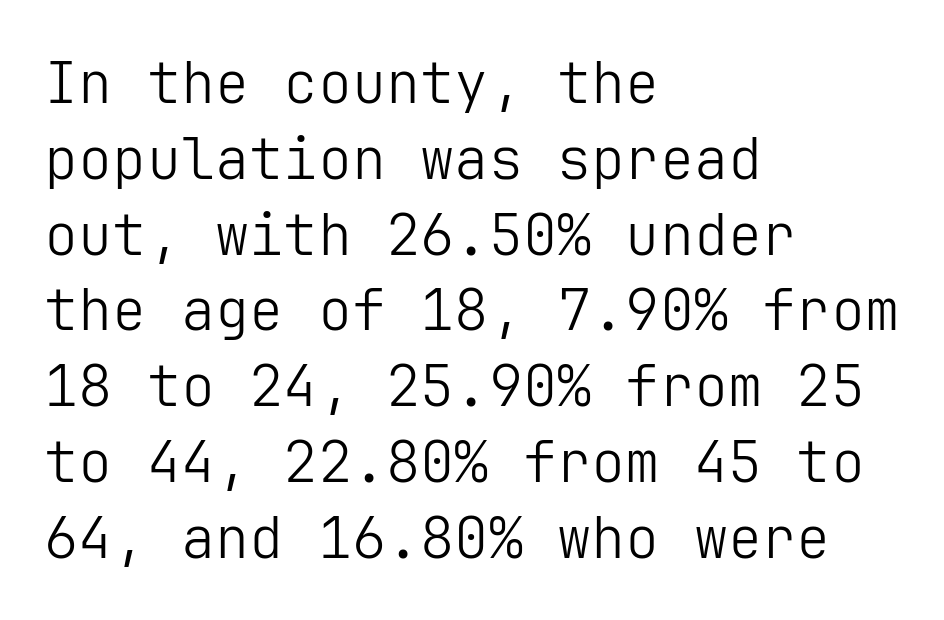
Q: Is the text bold? A: No.
Q: Is the text italic (slanted)? A: No, it is upright.
Q: Is the typeface a serif or a sans-serif typeface? A: Sans-serif.
Q: Is the text underlined? A: No.
Q: How is the paragraph aligned? A: Left-aligned.
Q: Is the spacing between letters normal or unusually wide? A: Normal.
Q: Is the spacing between lines tight, normal or loose? A: Normal.
Q: Width (condensed, normal, or wide)? A: Normal.
Q: Stroke contrast? A: Low.
Q: x-height? A: Medium.
